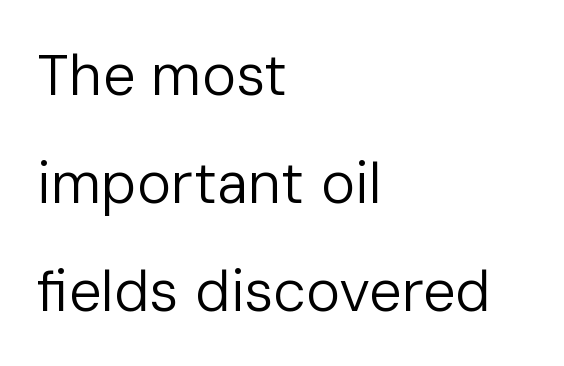
The typesetter chose a ragged-right arrangement here. The font family rendered here belongs to the sans-serif group. Nobody touched the tracking dial on this one. Every character sits straight up, as roman type does.
